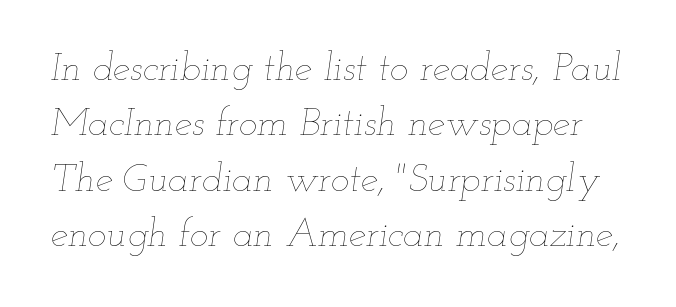
Q: Is the text bold? A: No.
Q: Is the text italic (slanted)? A: Yes, it leans right by about 12 degrees.
Q: Is the text underlined? A: No.
Q: Is the spacing between letters normal or unusually wide? A: Normal.
Q: Is the spacing between lines tight, normal or loose? A: Normal.
Q: Width (condensed, normal, or wide)? A: Wide.
Q: Stroke contrast? A: Low.
Q: x-height? A: Small.
Q: Monospaced? A: No.
